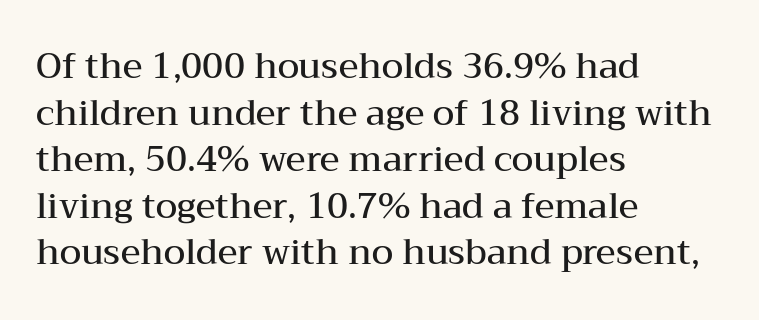
{"serif": "yes", "italic": "no", "bold": "semi", "weight": "semibold", "width": "wide", "stroke_contrast": "medium", "x_height": "medium", "monospaced": "no", "underline": "no", "align": "left", "line_spacing": "normal", "line_spacing_ratio": 1.33, "letter_spacing": "normal", "letter_spacing_em": 0.0, "glyph_px": 35}
